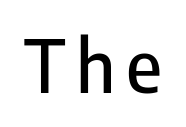
{"serif": "no", "italic": "no", "width": "condensed", "stroke_contrast": "low", "x_height": "medium", "monospaced": "no", "underline": "no", "glyph_px": 73}
